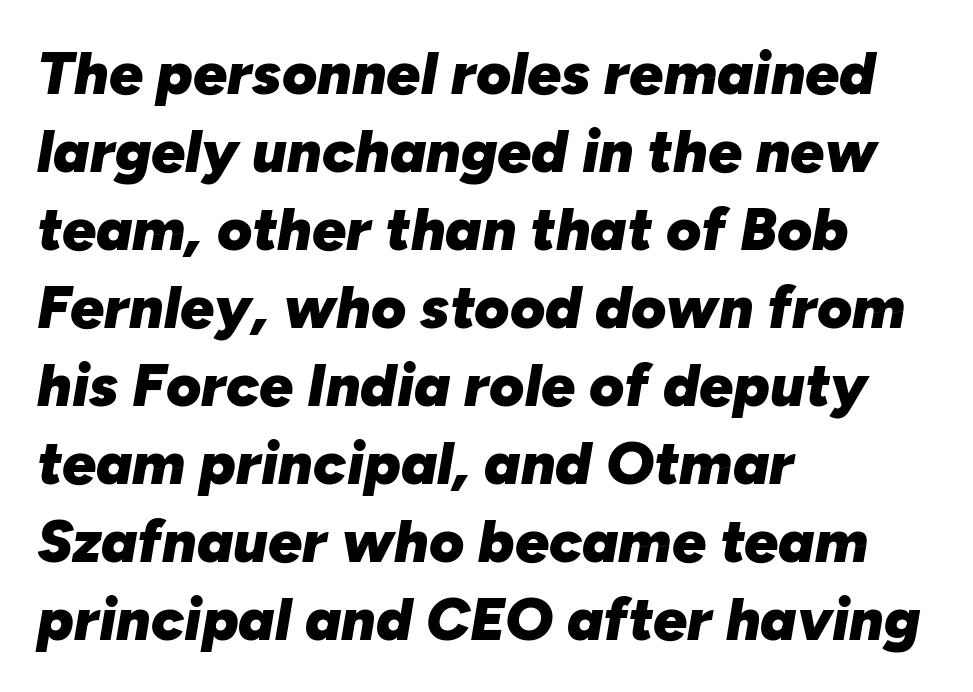
Q: Is the text bold? A: Yes.
Q: Is the text italic (slanted)? A: Yes, it leans right by about 10 degrees.
Q: Is the text underlined? A: No.
Q: How is the paragraph aligned? A: Left-aligned.
Q: Is the spacing between letters normal or unusually wide? A: Normal.
Q: Is the spacing between lines tight, normal or loose? A: Normal.
Q: Width (condensed, normal, or wide)? A: Normal.
Q: Stroke contrast? A: Low.
Q: x-height? A: Medium.
Q: Monospaced? A: No.
